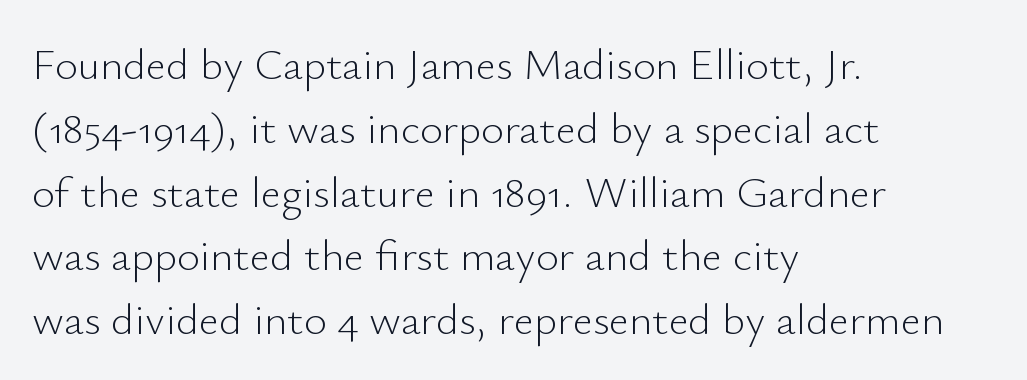
Think of a printed novel: that variable character pitch is what you see here. Evenly set lines give the paragraph a standard silhouette. Tracking value appears to be zero — textbook default spacing. Is there any slant? The stems are plumb.
